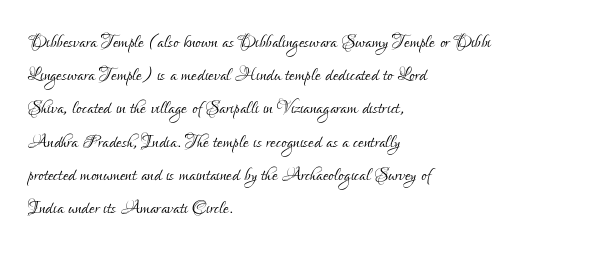
The image shows 25 px text type; set left-aligned, normal line spacing (1.33x), normal letter spacing, not underlined.
